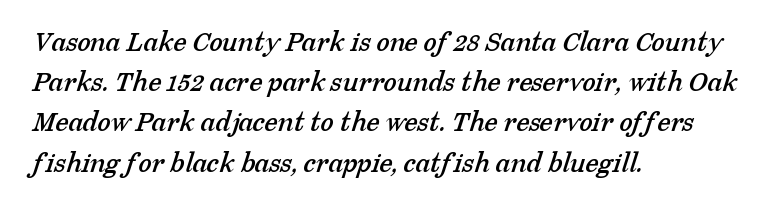
{"serif": "yes", "width": "normal", "stroke_contrast": "low", "x_height": "medium", "monospaced": "no", "underline": "no", "align": "left", "line_spacing": "normal", "line_spacing_ratio": 1.34, "letter_spacing": "normal", "letter_spacing_em": 0.0, "glyph_px": 30}
